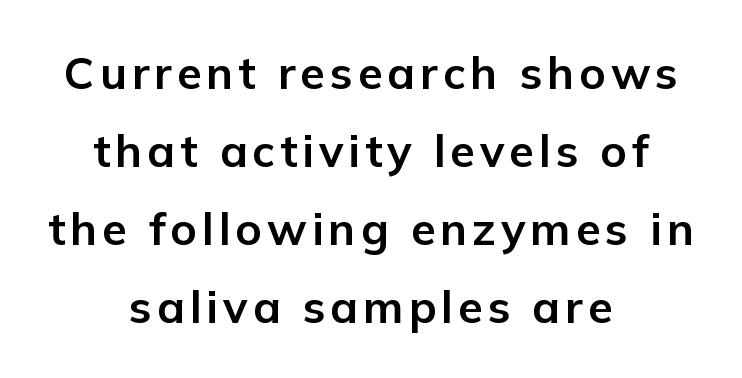
Q: Is the text bold? A: Yes.
Q: Is the text italic (slanted)? A: No, it is upright.
Q: Is the typeface a serif or a sans-serif typeface? A: Sans-serif.
Q: Is the text underlined? A: No.
Q: How is the paragraph aligned? A: Centered.
Q: Width (condensed, normal, or wide)? A: Normal.
Q: Stroke contrast? A: Low.
Q: x-height? A: Medium.
Q: Monospaced? A: No.
